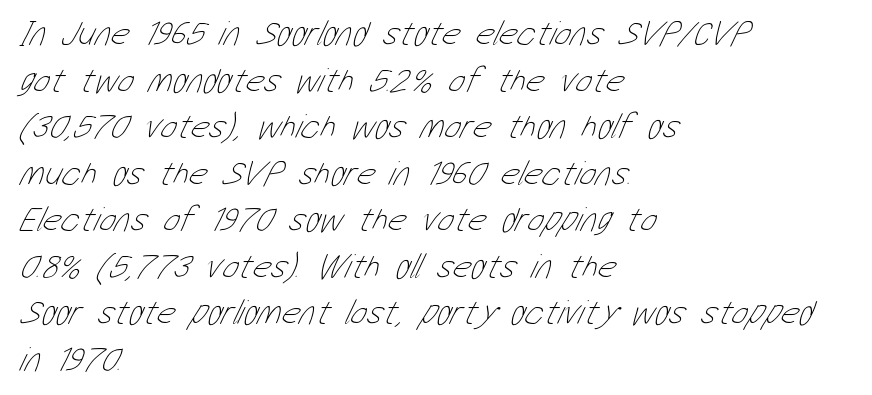
Q: Is the text bold? A: No.
Q: Is the text underlined? A: No.
Q: How is the paragraph aligned? A: Left-aligned.
Q: Is the spacing between letters normal or unusually wide? A: Normal.
Q: Is the spacing between lines tight, normal or loose? A: Normal.
Q: Width (condensed, normal, or wide)? A: Condensed.
Q: Stroke contrast? A: Low.
Q: x-height? A: Medium.
Q: Monospaced? A: No.
